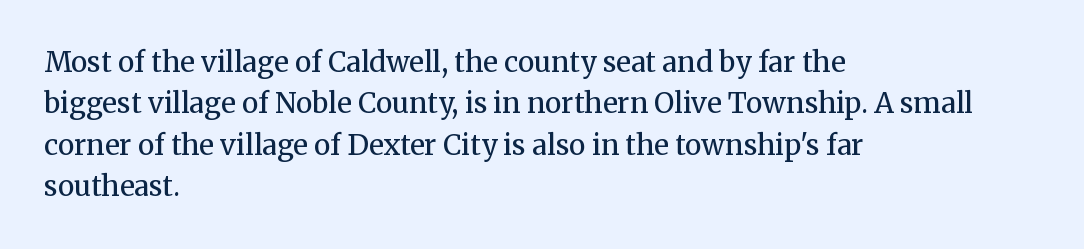
{"serif": "yes", "italic": "no", "bold": "no", "weight": "regular", "width": "normal", "stroke_contrast": "medium", "x_height": "medium", "monospaced": "no", "underline": "no", "align": "left", "line_spacing": "normal", "line_spacing_ratio": 1.48, "letter_spacing": "normal", "letter_spacing_em": 0.0, "glyph_px": 28}
